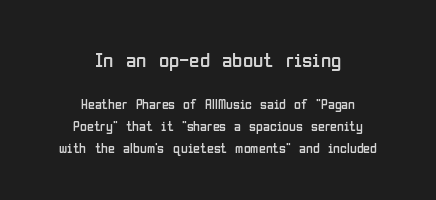
Q: Is the text bold? A: No.
Q: Is the text italic (slanted)? A: No, it is upright.
Q: Is the text underlined? A: No.
Q: How is the paragraph aligned? A: Centered.
Q: Is the spacing between letters normal or unusually wide? A: Normal.
Q: Is the spacing between lines tight, normal or loose? A: Normal.
Q: Which block of text is set in a larger size, the first (top) or the second (bottom)? A: The first (top) one.
